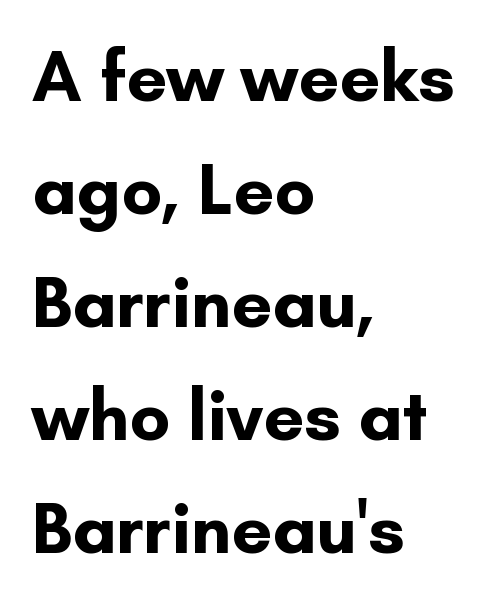
The image shows 72 px bold sans-serif type, upright; set left-aligned, normal line spacing (1.57x), normal letter spacing, not underlined; low stroke contrast and a small x-height.
